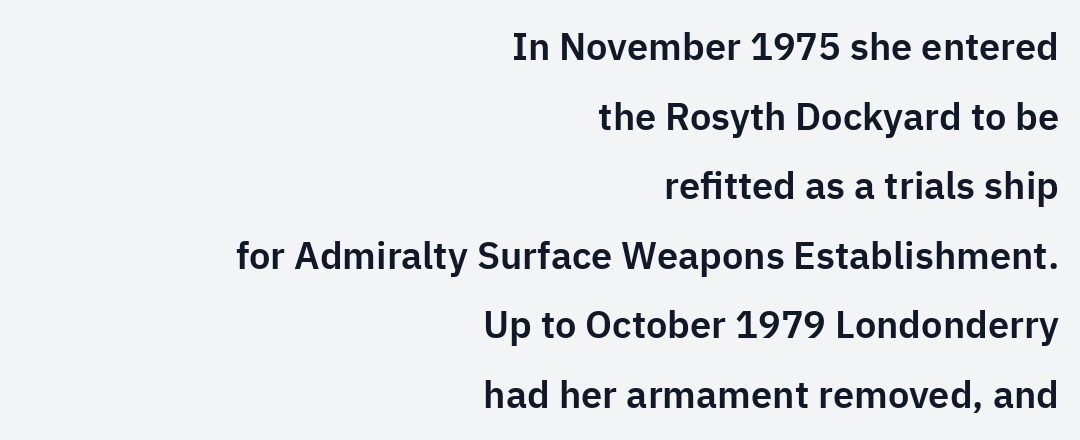
{"serif": "no", "italic": "no", "width": "normal", "stroke_contrast": "low", "x_height": "medium", "monospaced": "no", "underline": "no", "align": "right", "line_spacing_ratio": 1.83, "letter_spacing": "normal", "letter_spacing_em": 0.0, "glyph_px": 38}
